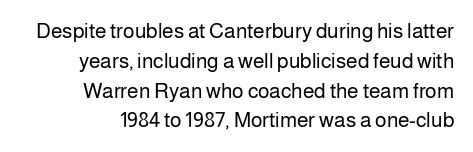
The image shows 21 px text type, upright; set normal line spacing (1.42x), normal letter spacing, not underlined.
